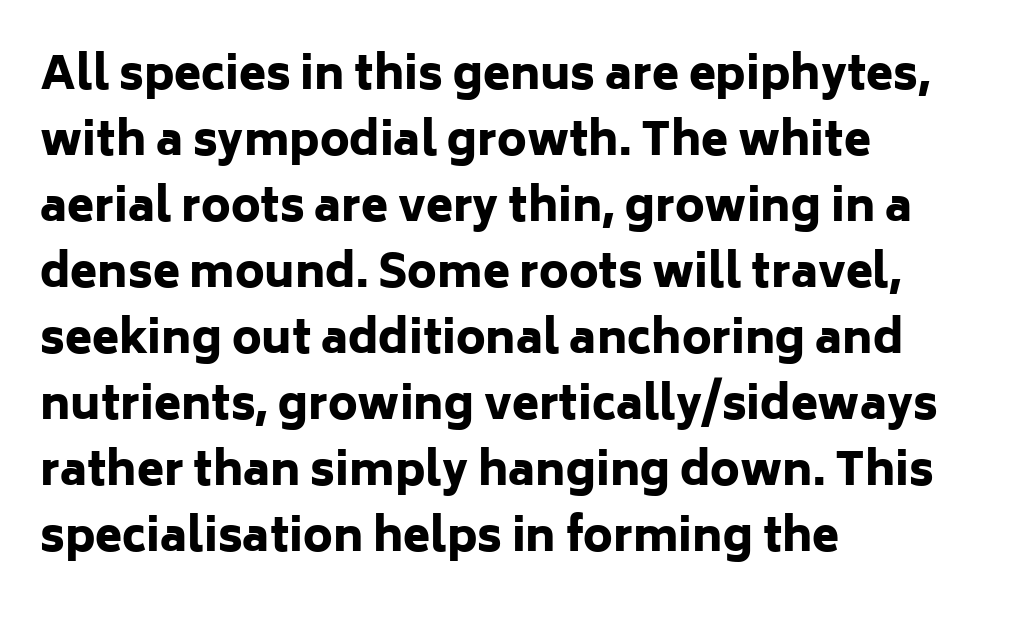
{"serif": "no", "italic": "no", "bold": "yes", "weight": "heavy", "width": "normal", "stroke_contrast": "low", "x_height": "medium", "monospaced": "no", "underline": "no", "align": "left", "line_spacing": "normal", "line_spacing_ratio": 1.5, "letter_spacing": "normal", "letter_spacing_em": 0.0, "glyph_px": 44}
